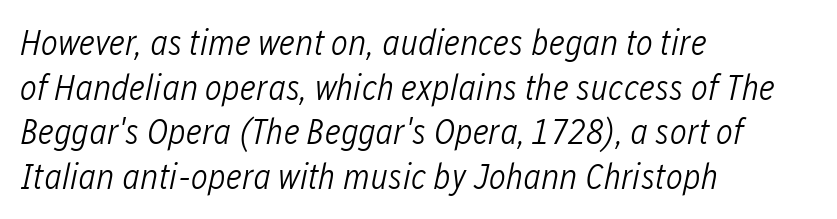
The strokes are not fattened; the text isn't bold. Character widths vary here, with narrow letters taking less room than wide ones. This sample uses plain, unmodified letter spacing. The rendering applies a slant to the glyphs.
